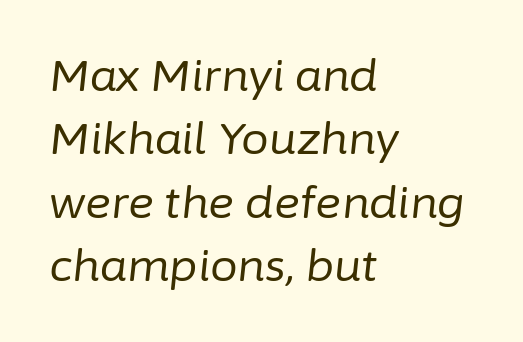
{"italic": "yes", "lean": "right", "slant_degrees": 6, "bold": "no", "weight": "regular", "width": "normal", "stroke_contrast": "low", "x_height": "medium", "monospaced": "no", "underline": "no", "align": "left", "line_spacing": "normal", "line_spacing_ratio": 1.44, "letter_spacing": "normal", "letter_spacing_em": 0.0, "glyph_px": 44}
